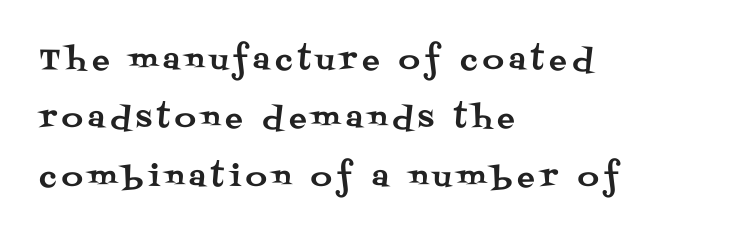
{"serif": "yes", "italic": "no", "width": "normal", "stroke_contrast": "medium", "x_height": "large", "monospaced": "no", "underline": "no", "align": "left", "line_spacing": "loose", "line_spacing_ratio": 2.01, "glyph_px": 29}
